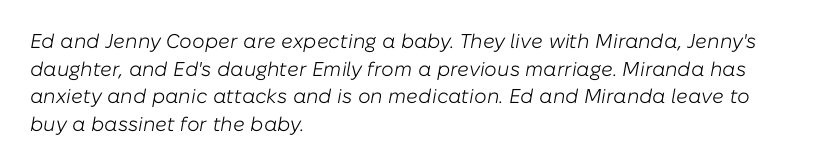
The image shows 20 px text type, italic (leaning right); set left-aligned, normal line spacing (1.38x), normal letter spacing, not underlined.
